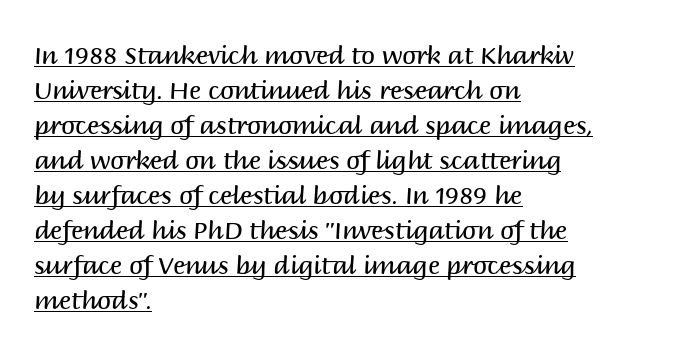
Q: Is the text bold? A: No.
Q: Is the text italic (slanted)? A: Yes.
Q: Is the text underlined? A: Yes.
Q: How is the paragraph aligned? A: Left-aligned.
Q: Is the spacing between letters normal or unusually wide? A: Normal.
Q: Is the spacing between lines tight, normal or loose? A: Normal.
